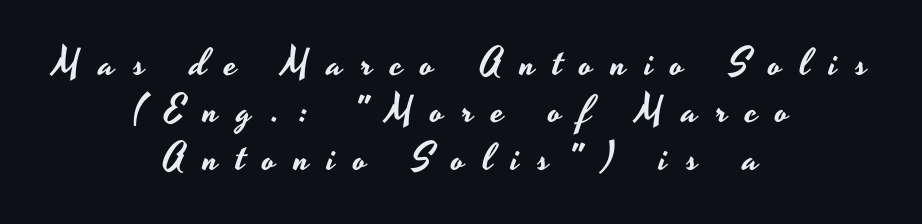
Q: Is the text italic (slanted)? A: Yes.
Q: Is the typeface a serif or a sans-serif typeface? A: Sans-serif.
Q: Is the text underlined? A: No.
Q: How is the paragraph aligned? A: Centered.
Q: Is the spacing between letters normal or unusually wide? A: Unusually wide.
Q: Is the spacing between lines tight, normal or loose? A: Normal.
Q: Width (condensed, normal, or wide)? A: Wide.
Q: Stroke contrast? A: Low.
Q: x-height? A: Small.
Q: Monospaced? A: No.
